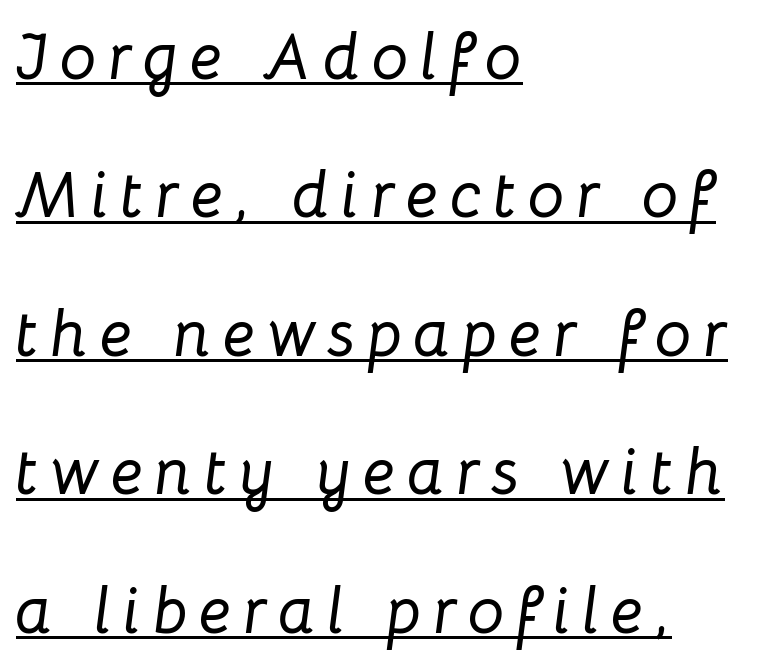
Q: Is the text italic (slanted)? A: Yes, it leans right by about 8 degrees.
Q: Is the text underlined? A: Yes.
Q: How is the paragraph aligned? A: Left-aligned.
Q: Is the spacing between lines tight, normal or loose? A: Loose.
Q: Width (condensed, normal, or wide)? A: Normal.
Q: Stroke contrast? A: Low.
Q: x-height? A: Medium.
Q: Monospaced? A: No.
